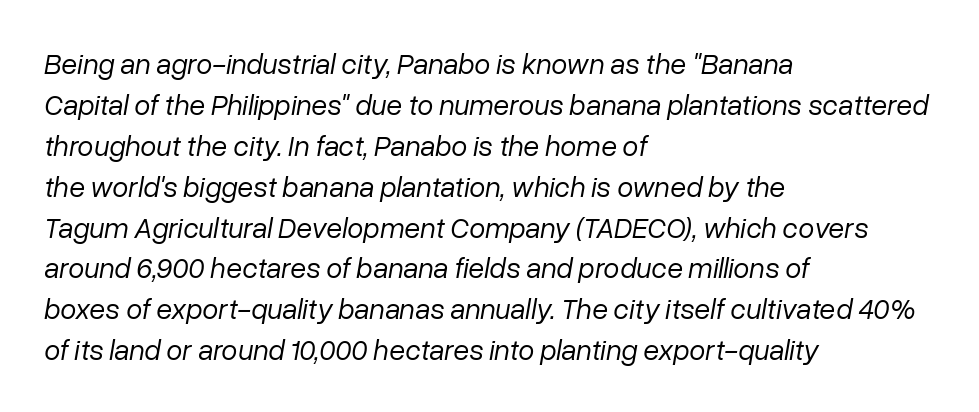
{"italic": "yes", "lean": "right", "slant_degrees": 10, "bold": "no", "weight": "regular", "width": "normal", "stroke_contrast": "low", "x_height": "medium", "monospaced": "no", "underline": "no", "align": "left", "line_spacing": "normal", "line_spacing_ratio": 1.41, "letter_spacing": "normal", "letter_spacing_em": 0.0, "glyph_px": 29}
